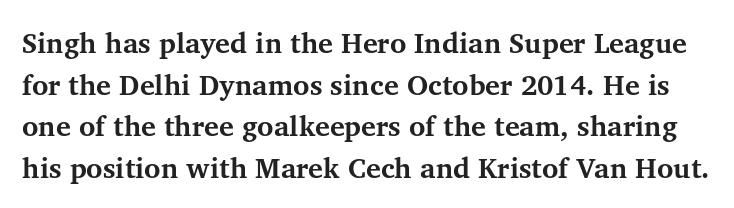
Looks like regular typesetting: each glyph gets only the width it needs. The designer left line spacing at the default. Underlining? Definitely not there. The passage shown has conventional tracking throughout. This sample uses a serif face.
